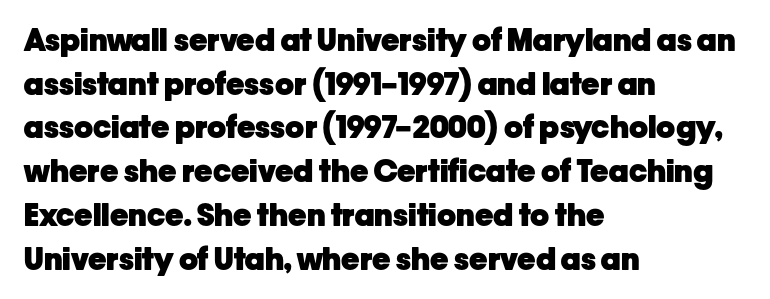
Q: Is the text bold? A: Yes.
Q: Is the text italic (slanted)? A: No, it is upright.
Q: Is the typeface a serif or a sans-serif typeface? A: Sans-serif.
Q: Is the text underlined? A: No.
Q: How is the paragraph aligned? A: Left-aligned.
Q: Is the spacing between letters normal or unusually wide? A: Normal.
Q: Is the spacing between lines tight, normal or loose? A: Normal.
Q: Width (condensed, normal, or wide)? A: Normal.
Q: Stroke contrast? A: Low.
Q: x-height? A: Medium.
Q: Monospaced? A: No.
